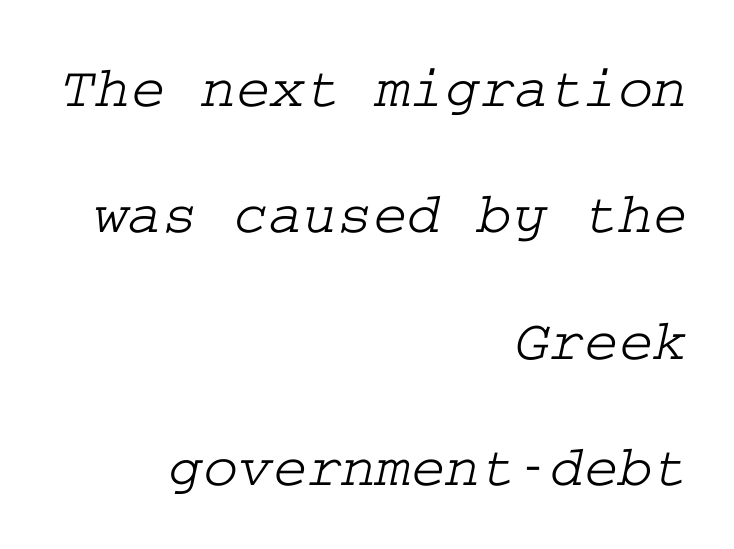
{"serif": "yes", "width": "wide", "stroke_contrast": "low", "x_height": "medium", "underline": "no", "align": "right", "line_spacing": "loose", "line_spacing_ratio": 2.14, "letter_spacing": "normal", "letter_spacing_em": 0.0, "glyph_px": 59}
